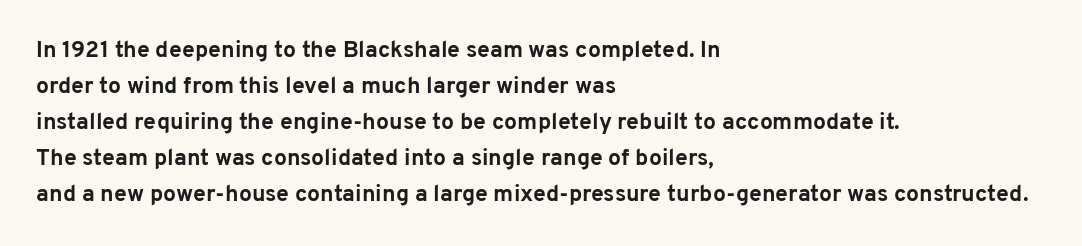
{"italic": "no", "bold": "yes", "underline": "no", "align": "left", "line_spacing": "normal", "line_spacing_ratio": 1.56, "letter_spacing": "normal", "letter_spacing_em": 0.0, "glyph_px": 23}
